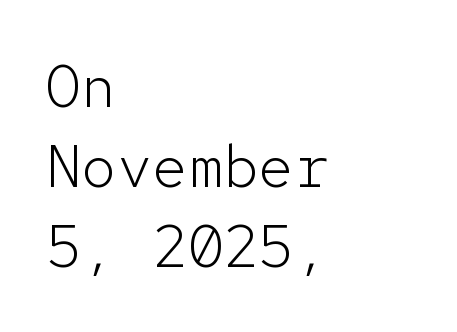
Unmarked baselines from the first word to the last. In terms of posture, this sample is upright. This sample uses a sans-serif face. Leftover space on each line is placed entirely after the last word.
